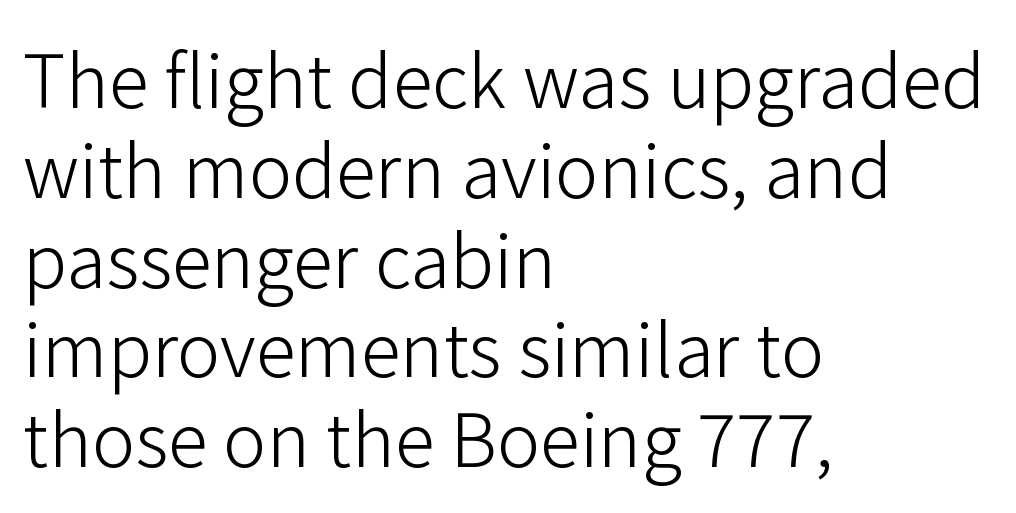
{"serif": "no", "italic": "no", "bold": "no", "weight": "light", "width": "normal", "stroke_contrast": "low", "x_height": "medium", "monospaced": "no", "underline": "no", "align": "left", "line_spacing_ratio": 1.23, "letter_spacing": "normal", "letter_spacing_em": 0.0, "glyph_px": 73}
